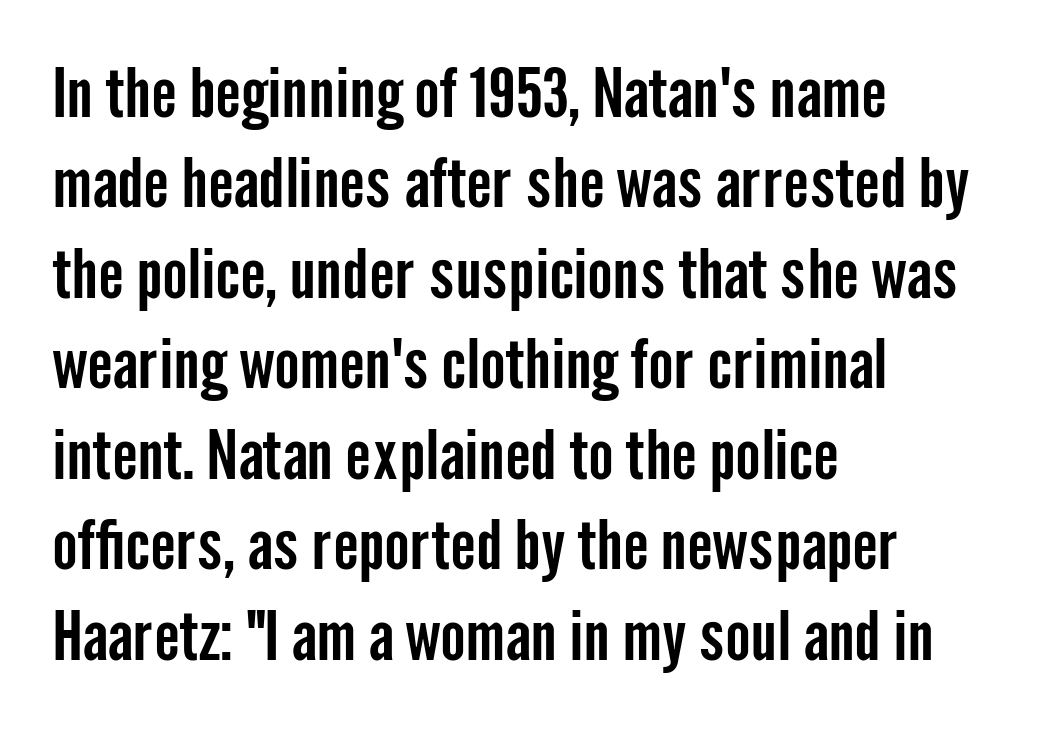
Q: Is the text italic (slanted)? A: No, it is upright.
Q: Is the typeface a serif or a sans-serif typeface? A: Sans-serif.
Q: Is the text underlined? A: No.
Q: How is the paragraph aligned? A: Left-aligned.
Q: Is the spacing between letters normal or unusually wide? A: Normal.
Q: Is the spacing between lines tight, normal or loose? A: Normal.
Q: Width (condensed, normal, or wide)? A: Condensed.
Q: Stroke contrast? A: Low.
Q: x-height? A: Medium.
Q: Monospaced? A: No.
